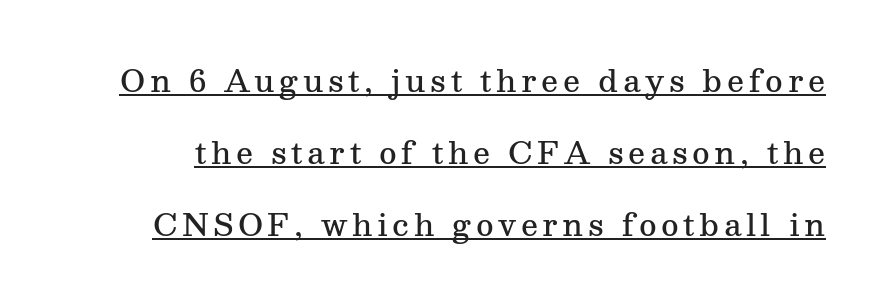
Unlike italic type, these characters show no tilt at all. This rendering employs a face with finishing strokes, i.e., a serif. Note the varied advance widths — an 'i' is clearly narrower than an 'm'. A great deal of white space separates one row of letters from the next.
